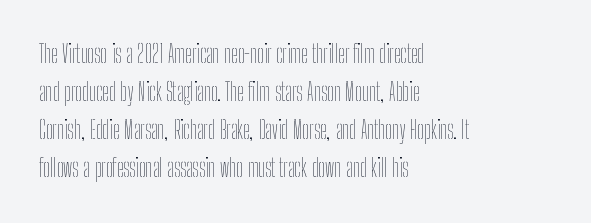
Q: Is the text bold? A: No.
Q: Is the text italic (slanted)? A: No, it is upright.
Q: Is the text underlined? A: No.
Q: How is the paragraph aligned? A: Left-aligned.
Q: Is the spacing between letters normal or unusually wide? A: Normal.
Q: Is the spacing between lines tight, normal or loose? A: Normal.
